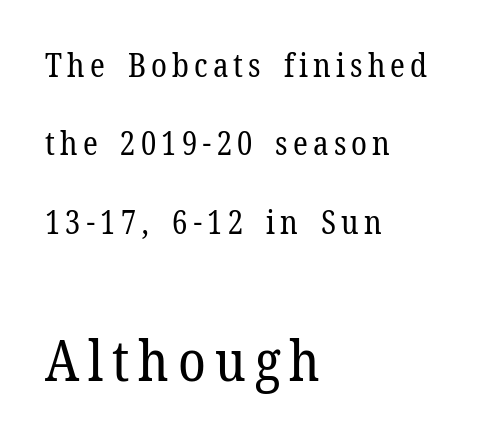
The image shows 56 px regular-weight serif type, upright; set left-aligned, loose line spacing (2.45x), not underlined; the second (bottom) block is 1.75x larger; low stroke contrast and a medium x-height.
